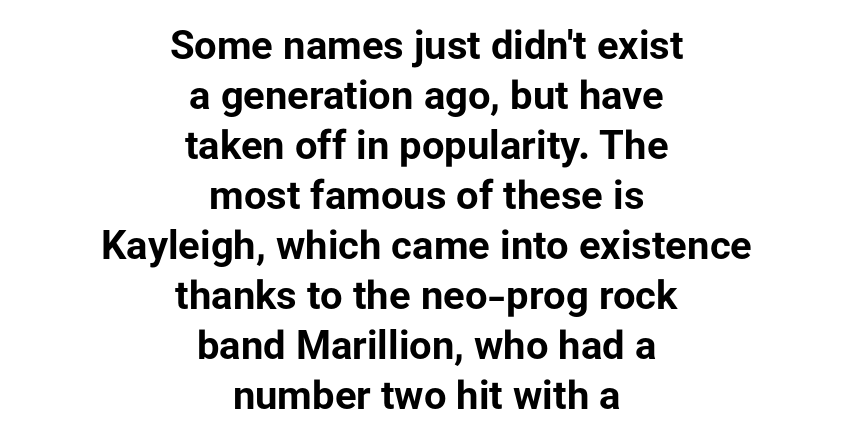
Default kerning and tracking; the words read as compact shapes. Leftover space on each line is divided equally before and after the words. The typesetting leans heavy: a genuine bold. The baseline area is clear.
